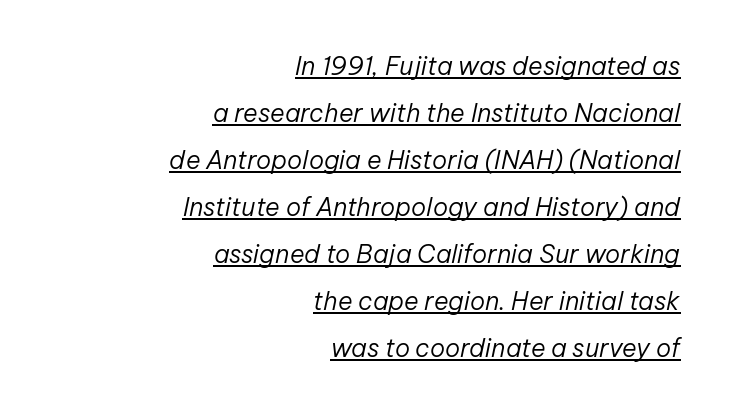
The image shows 25 px text type, italic (leaning right); set right-aligned, line spacing 1.88x, normal letter spacing, underlined.
